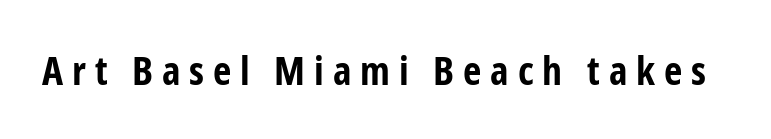
Q: Is the text bold? A: Yes.
Q: Is the text italic (slanted)? A: No, it is upright.
Q: Is the typeface a serif or a sans-serif typeface? A: Sans-serif.
Q: Is the text underlined? A: No.
Q: Is the spacing between letters normal or unusually wide? A: Unusually wide.
Q: Width (condensed, normal, or wide)? A: Condensed.
Q: Stroke contrast? A: Low.
Q: x-height? A: Medium.
Q: Monospaced? A: No.
